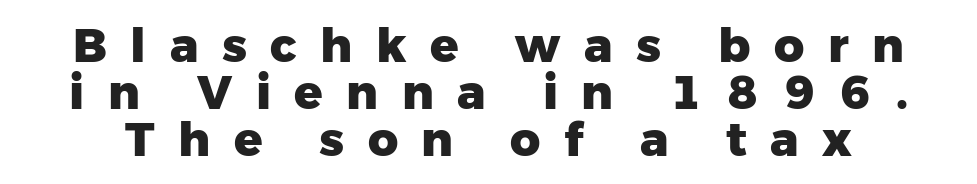
{"serif": "no", "italic": "no", "bold": "yes", "weight": "heavy", "width": "normal", "stroke_contrast": "low", "x_height": "medium", "monospaced": "no", "underline": "no", "line_spacing": "tight", "line_spacing_ratio": 1.0, "letter_spacing": "wide", "letter_spacing_em": 0.5, "glyph_px": 47}
